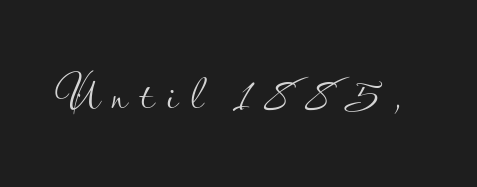
The image shows 48 px light sans-serif type; set unusually wide letter spacing (+0.27 em), not underlined; low stroke contrast and a small x-height.
